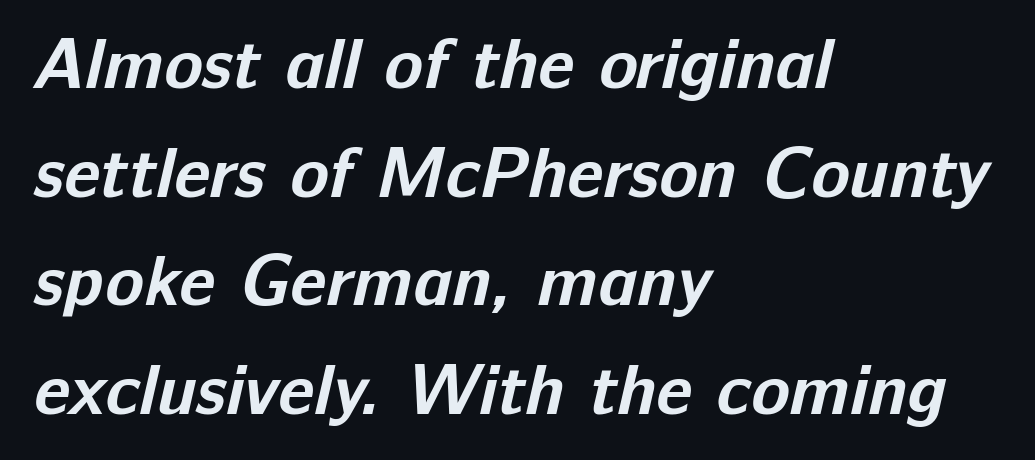
{"serif": "no", "bold": "yes", "weight": "bold", "width": "normal", "stroke_contrast": "low", "x_height": "medium", "monospaced": "no", "underline": "no", "align": "left", "line_spacing": "normal", "line_spacing_ratio": 1.53, "letter_spacing": "normal", "letter_spacing_em": 0.0, "glyph_px": 71}
